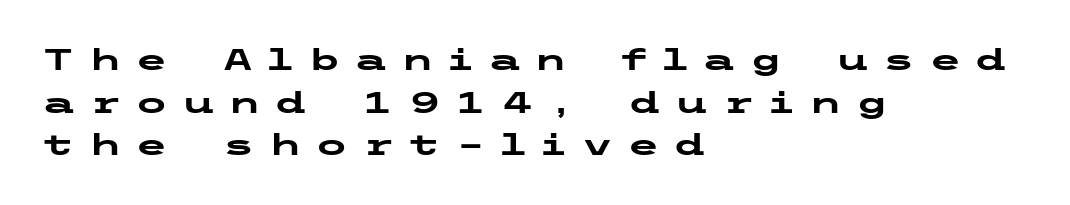
Each word looks stretched out because of the extra space between its letters. Is there any slant? The stems are plumb. The compositor pushed each line to the left boundary. Notice how descenders clear the ascenders below comfortably — that's standard leading. The font family rendered here belongs to the sans-serif group. Emphasis by weight is at full strength: bold.
